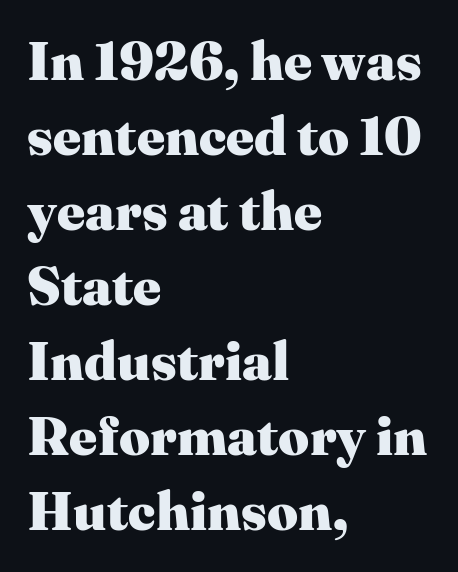
{"serif": "yes", "italic": "no", "bold": "yes", "weight": "heavy", "width": "normal", "stroke_contrast": "medium", "x_height": "medium", "monospaced": "no", "underline": "no", "align": "left", "line_spacing": "normal", "line_spacing_ratio": 1.39, "letter_spacing": "normal", "letter_spacing_em": 0.0, "glyph_px": 54}
